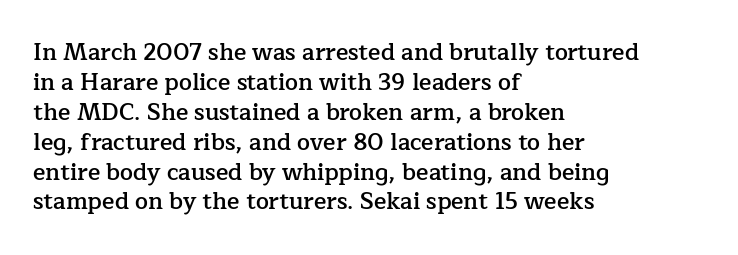
{"italic": "no", "bold": "semi", "underline": "no", "align": "left", "line_spacing": "normal", "line_spacing_ratio": 1.3, "letter_spacing": "normal", "letter_spacing_em": 0.0, "glyph_px": 23}
